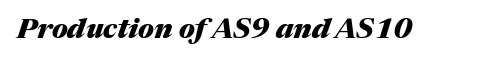
The image shows 28 px heavy type, italic (leaning right); set normal letter spacing, not underlined; medium stroke contrast and a medium x-height.
